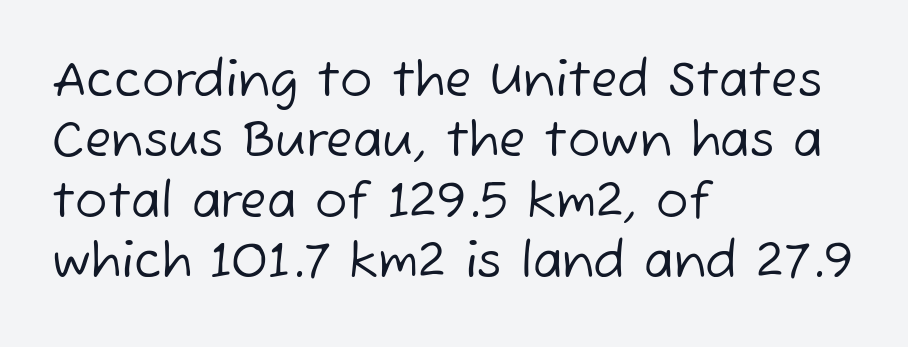
The image shows 48 px regular-weight sans-serif type; set left-aligned, normal line spacing (1.26x), normal letter spacing, not underlined; low stroke contrast and a medium x-height.
